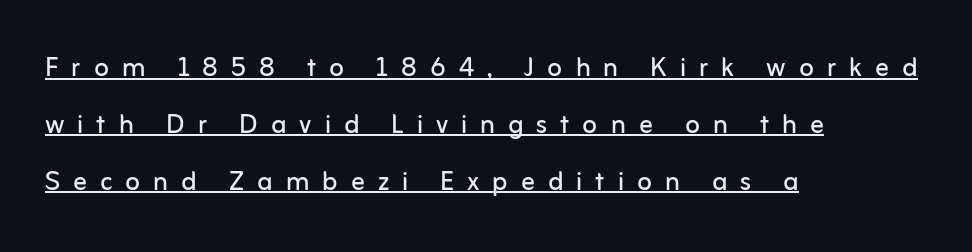
The image shows 34 px regular-weight sans-serif type, upright; set left-aligned, normal line spacing (1.67x), unusually wide letter spacing (+0.38 em), underlined; low stroke contrast and a medium x-height.
